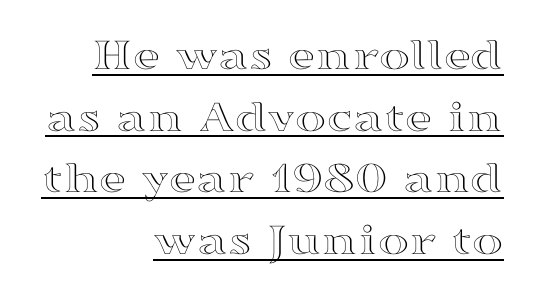
{"italic": "no", "width": "wide", "x_height": "medium", "monospaced": "no", "underline": "yes", "align": "right", "line_spacing": "normal", "line_spacing_ratio": 1.31, "letter_spacing": "normal", "letter_spacing_em": 0.0, "glyph_px": 47}
